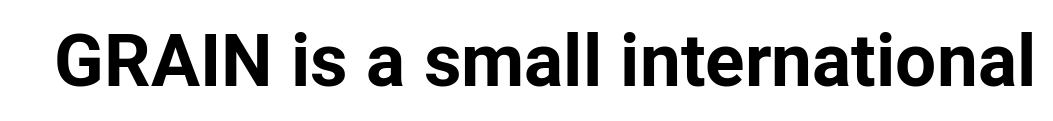
{"serif": "no", "italic": "no", "bold": "yes", "weight": "bold", "width": "normal", "stroke_contrast": "low", "x_height": "medium", "monospaced": "no", "underline": "no", "letter_spacing": "normal", "letter_spacing_em": 0.0, "glyph_px": 73}
